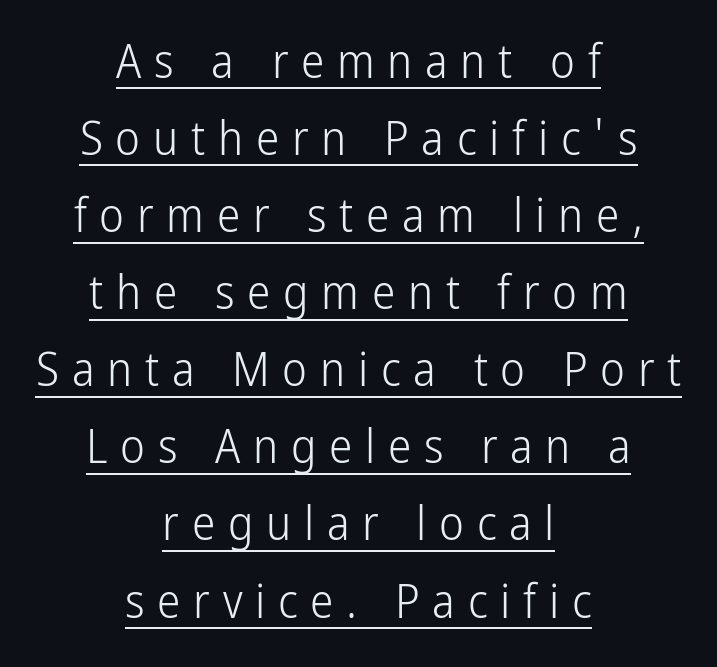
The image shows 47 px light, condensed sans-serif type, upright; set centered, normal line spacing (1.64x), unusually wide letter spacing (+0.27 em), underlined; low stroke contrast and a medium x-height.
